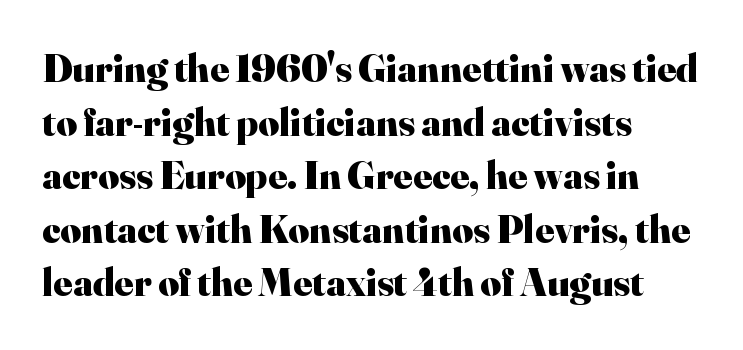
Typographically, this falls in the serif category. Unmarked baselines from the first word to the last. The space between consecutive lines is moderate. This sample is left-justified, so line endings fall wherever the words run out.
